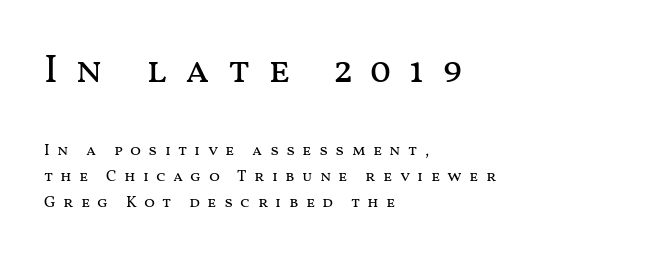
The image shows 39 px regular-weight, wide type, upright; set left-aligned, normal line spacing (1.63x), unusually wide letter spacing (+0.45 em), not underlined; the first (top) block is 2.44x larger; medium stroke contrast and a medium x-height.
